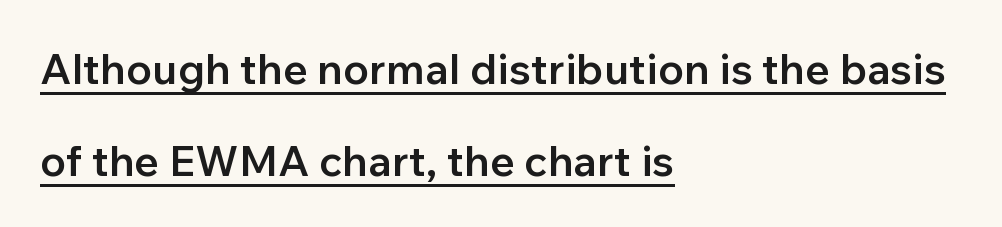
{"serif": "no", "italic": "no", "bold": "semi", "weight": "semibold", "width": "normal", "stroke_contrast": "low", "x_height": "medium", "monospaced": "no", "underline": "yes", "align": "left", "line_spacing": "loose", "line_spacing_ratio": 2.13, "letter_spacing": "normal", "letter_spacing_em": 0.0, "glyph_px": 43}
